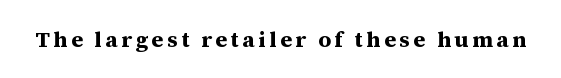
{"italic": "no", "bold": "yes", "underline": "no", "glyph_px": 22}
